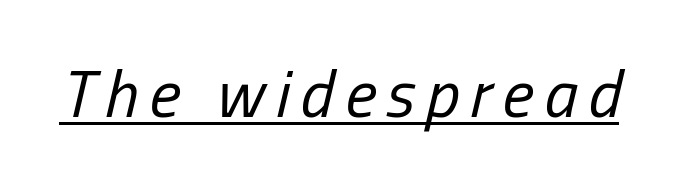
Q: Is the text bold? A: No.
Q: Is the text italic (slanted)? A: Yes, it leans right by about 13 degrees.
Q: Is the text underlined? A: Yes.
Q: Width (condensed, normal, or wide)? A: Condensed.
Q: Stroke contrast? A: Low.
Q: x-height? A: Medium.
Q: Monospaced? A: No.
